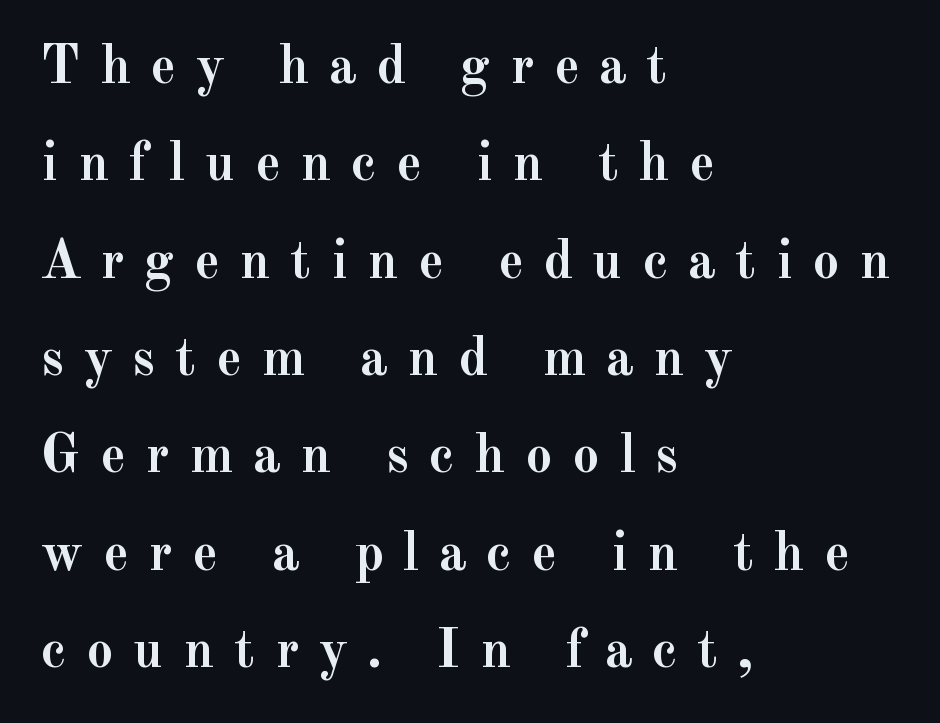
Q: Is the text bold? A: Yes.
Q: Is the text italic (slanted)? A: No, it is upright.
Q: Is the typeface a serif or a sans-serif typeface? A: Serif.
Q: Is the text underlined? A: No.
Q: How is the paragraph aligned? A: Left-aligned.
Q: Is the spacing between letters normal or unusually wide? A: Unusually wide.
Q: Width (condensed, normal, or wide)? A: Normal.
Q: x-height? A: Small.
Q: Monospaced? A: No.
